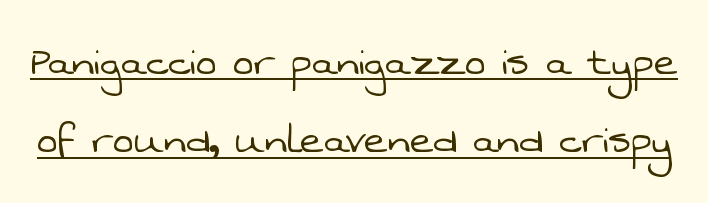
The image shows 50 px light sans-serif type; set normal line spacing (1.57x), normal letter spacing, underlined; low stroke contrast and a medium x-height.
